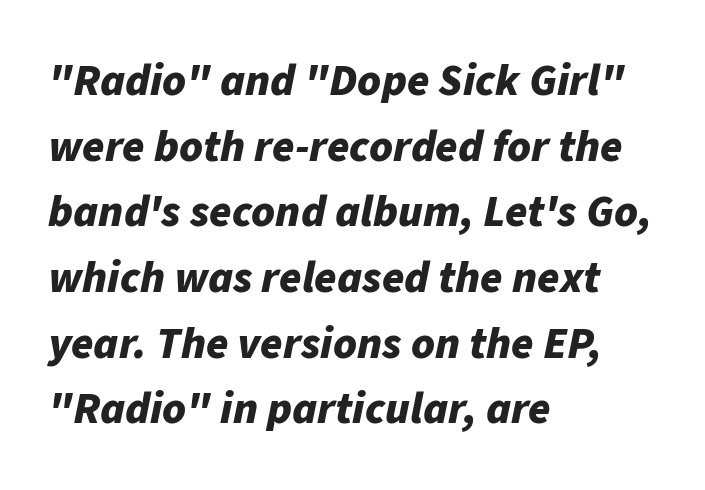
{"italic": "yes", "lean": "right", "slant_degrees": 11, "bold": "yes", "weight": "bold", "width": "normal", "stroke_contrast": "low", "x_height": "medium", "monospaced": "no", "underline": "no", "align": "left", "line_spacing": "normal", "line_spacing_ratio": 1.46, "letter_spacing": "normal", "letter_spacing_em": 0.0, "glyph_px": 45}
